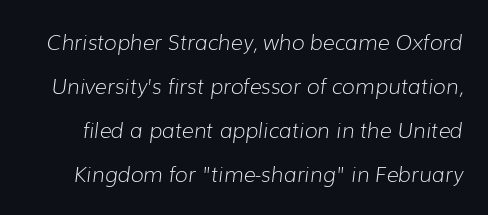
Q: Is the text bold? A: No.
Q: Is the text italic (slanted)? A: Yes, it leans right by about 7 degrees.
Q: Is the text underlined? A: No.
Q: Is the spacing between letters normal or unusually wide? A: Normal.
Q: Is the spacing between lines tight, normal or loose? A: Loose.
